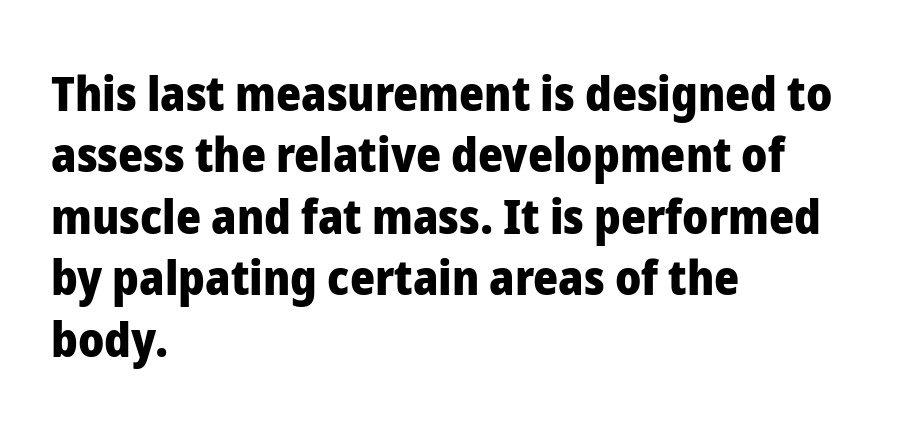
Q: Is the text bold? A: Yes.
Q: Is the text italic (slanted)? A: No, it is upright.
Q: Is the typeface a serif or a sans-serif typeface? A: Sans-serif.
Q: Is the text underlined? A: No.
Q: How is the paragraph aligned? A: Left-aligned.
Q: Is the spacing between letters normal or unusually wide? A: Normal.
Q: Is the spacing between lines tight, normal or loose? A: Normal.
Q: Width (condensed, normal, or wide)? A: Normal.
Q: Stroke contrast? A: Low.
Q: x-height? A: Medium.
Q: Monospaced? A: No.
